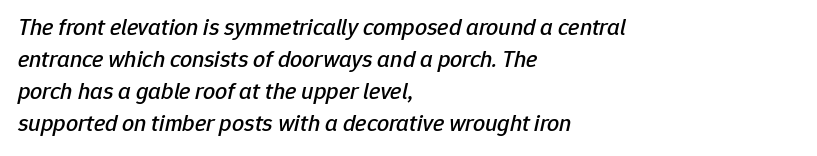
The image shows 24 px text type, italic (leaning right); set left-aligned, normal line spacing (1.34x), normal letter spacing, not underlined.
